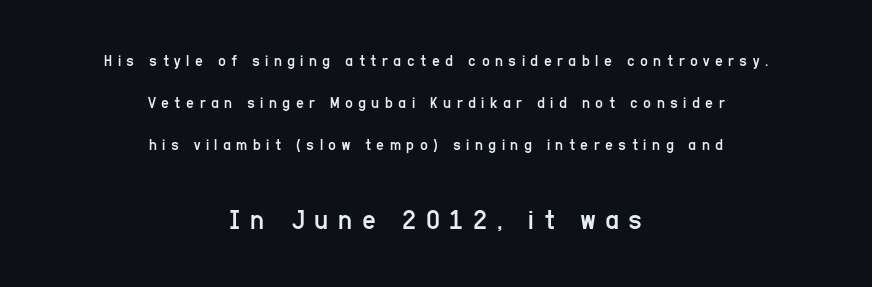
The font family rendered here belongs to the sans-serif group. The face used here is rendered with a markedly widened letterfit. Caption: face not bold, strokes unweighted. Airy leading.
